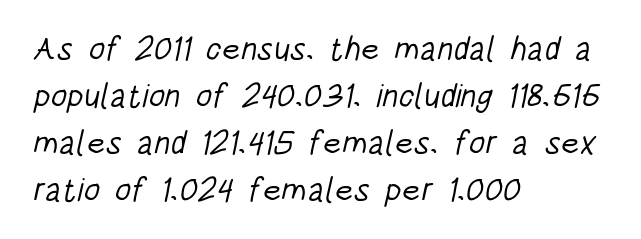
{"serif": "no", "bold": "no", "weight": "light", "width": "condensed", "stroke_contrast": "low", "x_height": "large", "monospaced": "no", "underline": "no", "align": "left", "line_spacing": "normal", "line_spacing_ratio": 1.42, "letter_spacing": "normal", "letter_spacing_em": 0.0, "glyph_px": 33}
